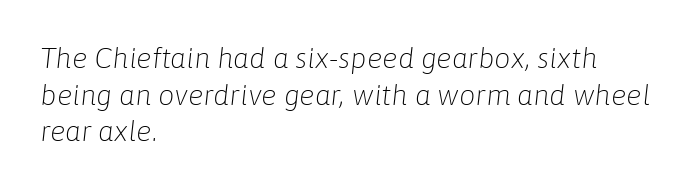
Characters follow at the spacing the type designer built in. These lines were composed using italics. The zone under the glyphs is completely vacant. The rendering uses natural spacing where letterforms have individual widths. The rows are spaced the way most documents space them. Layout note: lines flush left.
